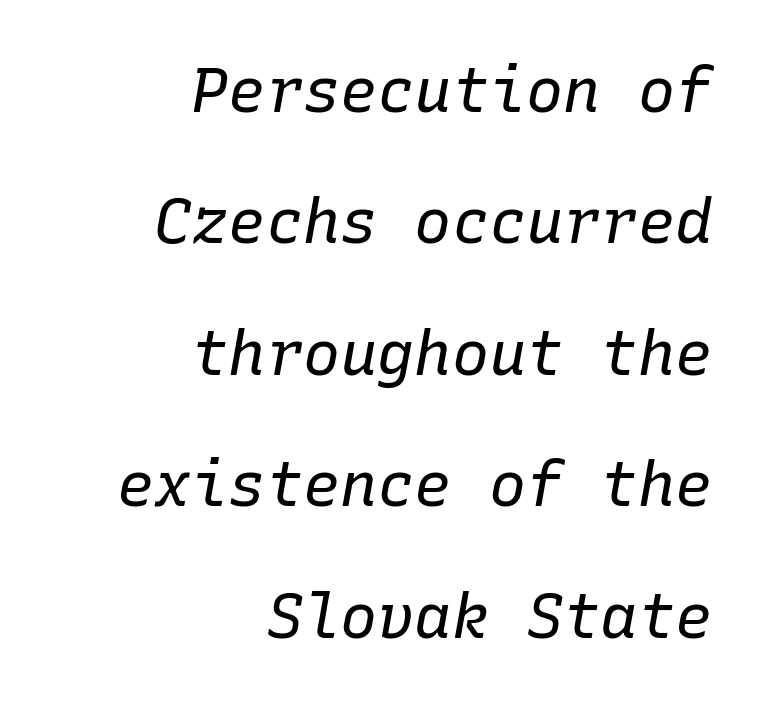
The image shows 62 px regular-weight type, italic (leaning right), monospaced; set right-aligned, loose line spacing (2.12x), normal letter spacing, not underlined; low stroke contrast and a medium x-height.
